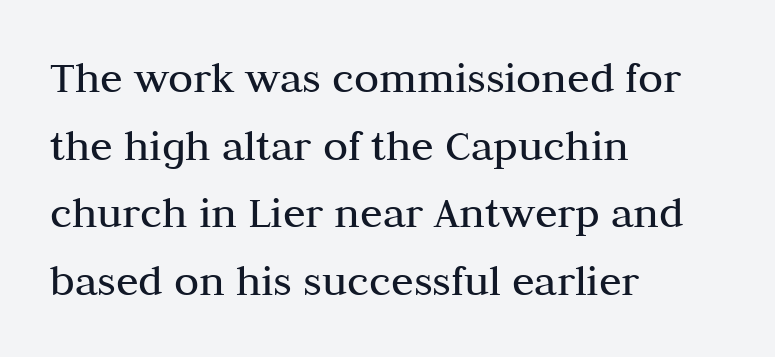
The letters advance in unequal steps, a hallmark of proportional type. Which margin do the lines hug? The left one — the right edge is uneven. There is no visible air inserted between adjacent glyphs. The passage shown is not bold in any degree.
